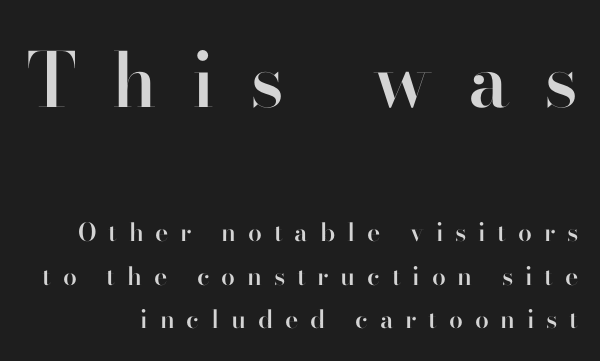
Q: Is the text bold? A: Semi-bold.
Q: Is the text italic (slanted)? A: No, it is upright.
Q: Is the typeface a serif or a sans-serif typeface? A: Sans-serif.
Q: Is the text underlined? A: No.
Q: Is the spacing between letters normal or unusually wide? A: Unusually wide.
Q: Which block of text is set in a larger size, the first (top) or the second (bottom)? A: The first (top) one.
Q: Width (condensed, normal, or wide)? A: Normal.
Q: Stroke contrast? A: High.
Q: x-height? A: Small.
Q: Monospaced? A: No.
